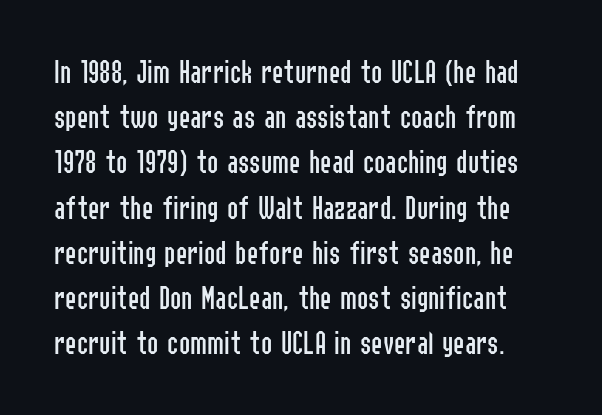
Q: Is the text bold? A: No.
Q: Is the text italic (slanted)? A: No, it is upright.
Q: Is the typeface a serif or a sans-serif typeface? A: Sans-serif.
Q: Is the text underlined? A: No.
Q: Is the spacing between letters normal or unusually wide? A: Normal.
Q: Is the spacing between lines tight, normal or loose? A: Normal.
Q: Width (condensed, normal, or wide)? A: Condensed.
Q: Stroke contrast? A: Low.
Q: x-height? A: Medium.
Q: Monospaced? A: No.
